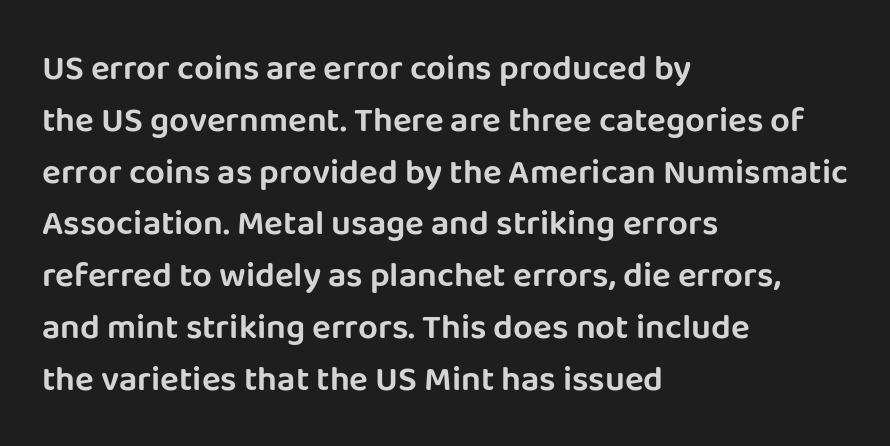
{"serif": "no", "italic": "no", "width": "normal", "stroke_contrast": "low", "x_height": "large", "monospaced": "no", "underline": "no", "align": "left", "line_spacing": "normal", "line_spacing_ratio": 1.48, "letter_spacing": "normal", "letter_spacing_em": 0.0, "glyph_px": 35}
